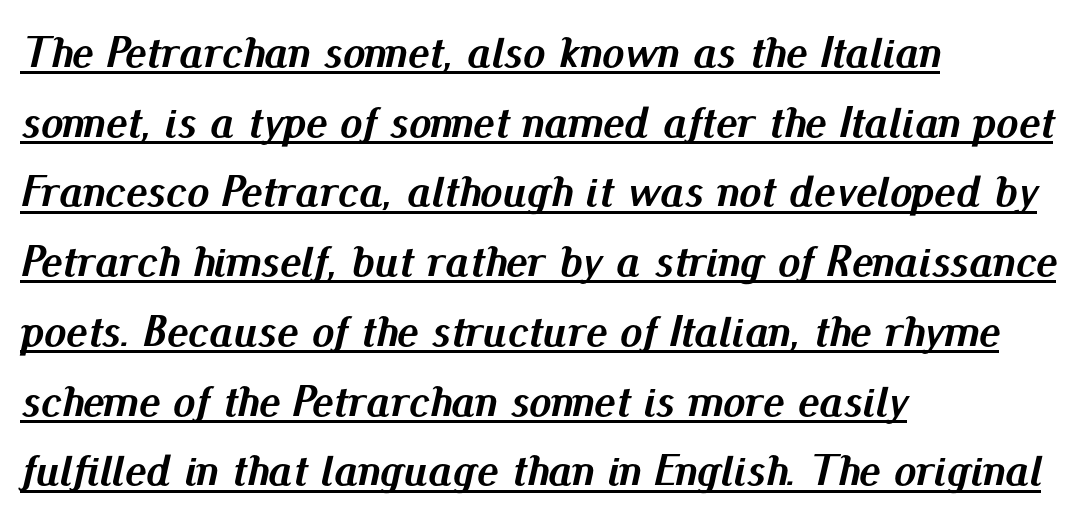
The image shows 45 px semibold type, italic (leaning right); set left-aligned, normal line spacing (1.55x), normal letter spacing, underlined; medium stroke contrast and a small x-height.
